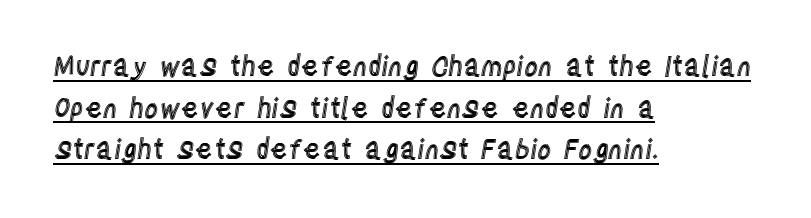
The paragraph shown leans on its left margin. Like a heading marked for emphasis, these lines bear an underscore. How are the letters spaced? Ordinarily, with no added tracking. A typesetter would call this leading conventional body-copy spacing.
